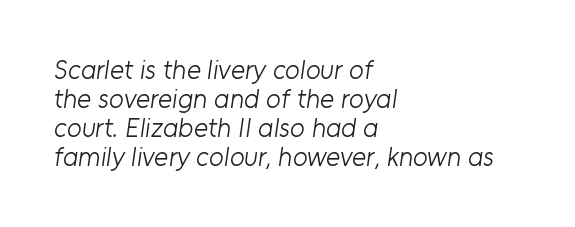
{"bold": "no", "underline": "no", "align": "left", "line_spacing": "tight", "line_spacing_ratio": 1.08, "letter_spacing": "normal", "letter_spacing_em": 0.0, "glyph_px": 27}
